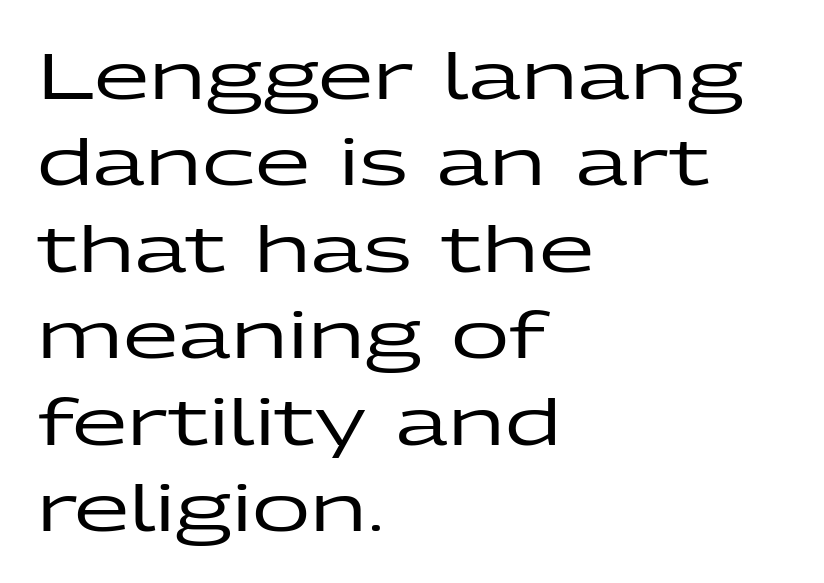
The image shows 64 px wide sans-serif type, upright; set left-aligned, normal line spacing (1.35x), normal letter spacing, not underlined; low stroke contrast and a medium x-height.
